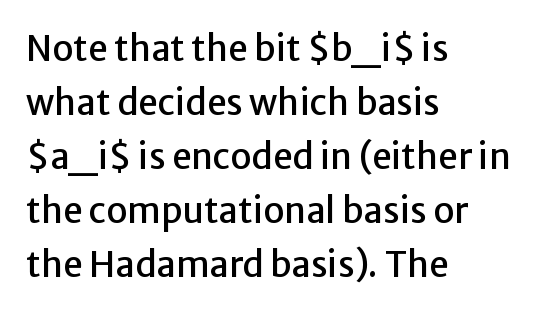
Compared with typical paragraphs, the rows here are spaced about the same. Beneath every word, the page is bare. I'd call this a sans setting — the letters go barefoot. In terms of posture, this sample is upright. Varying glyph widths throughout — classic text-font behaviour.
